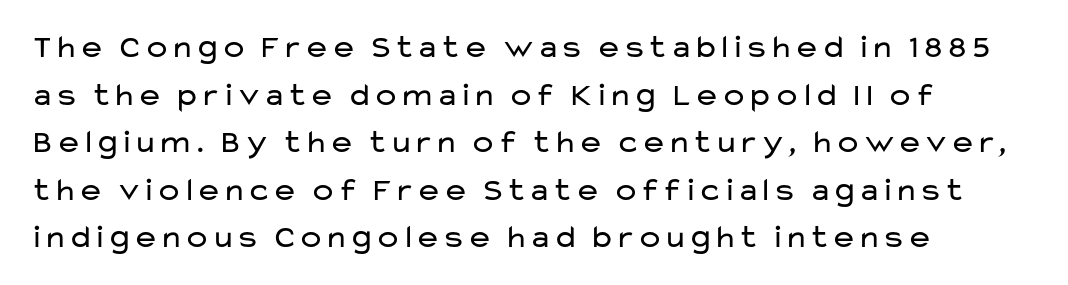
{"serif": "no", "italic": "no", "bold": "no", "weight": "regular", "width": "wide", "stroke_contrast": "low", "x_height": "medium", "monospaced": "no", "underline": "no", "align": "left", "line_spacing": "normal", "line_spacing_ratio": 1.44, "letter_spacing": "normal", "letter_spacing_em": 0.0, "glyph_px": 33}
